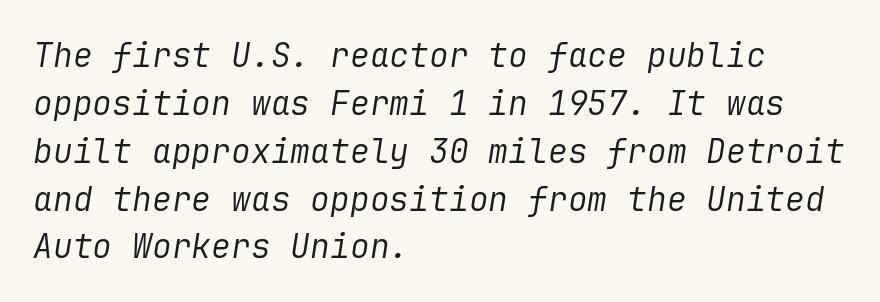
Q: Is the text bold? A: No.
Q: Is the text italic (slanted)? A: Yes, it leans right by about 9 degrees.
Q: Is the text underlined? A: No.
Q: How is the paragraph aligned? A: Left-aligned.
Q: Is the spacing between letters normal or unusually wide? A: Normal.
Q: Is the spacing between lines tight, normal or loose? A: Normal.
Q: Width (condensed, normal, or wide)? A: Normal.
Q: Stroke contrast? A: Low.
Q: x-height? A: Medium.
